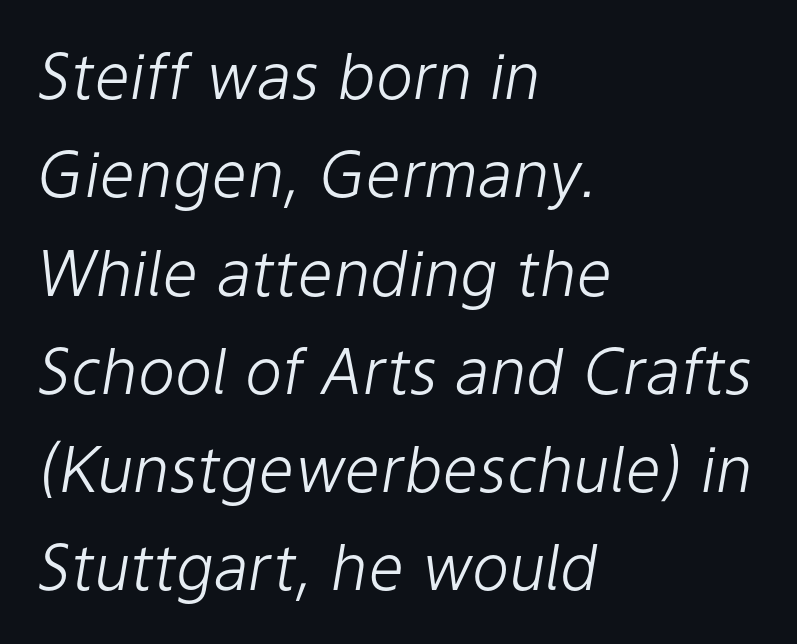
The whole block is typeset with a tilt. Reading down the block, your eye returns to a fixed left position each line. Nobody drew a line under any word here. Is the stroke heavy? The answer is a plain regular-or-lighter. Rows of type keep a routine distance in the vertical direction.
